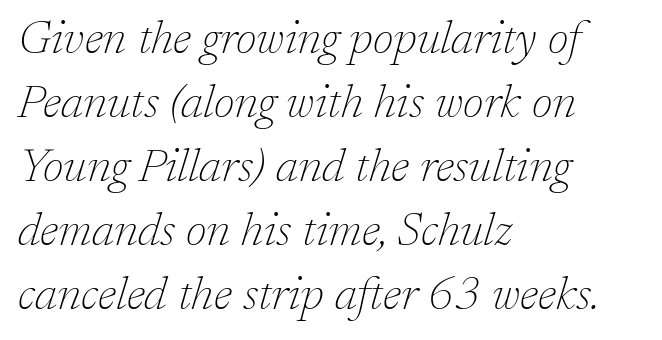
{"serif": "yes", "italic": "yes", "lean": "right", "slant_degrees": 17, "bold": "no", "weight": "thin", "width": "normal", "stroke_contrast": "low", "x_height": "medium", "monospaced": "no", "underline": "no", "align": "left", "line_spacing": "normal", "line_spacing_ratio": 1.36, "letter_spacing": "normal", "letter_spacing_em": 0.0, "glyph_px": 47}
